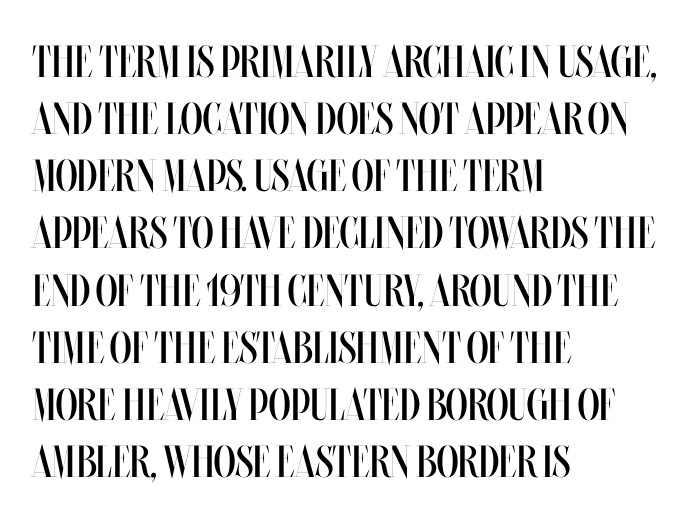
Is the letter spacing exaggerated? No — it looks like the ordinary default. Weight: not bold — regular or lighter. Quick note: underline off. Posture: upright roman. A typesetter would call this leading conventional body-copy spacing.
